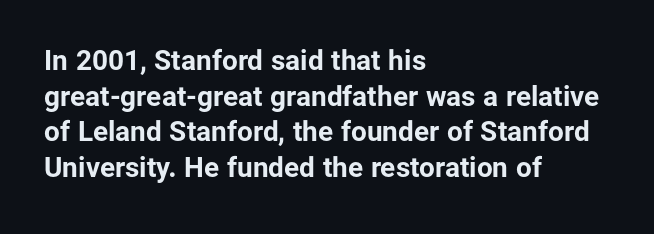
These lines sit exactly where default settings would place them. Designer's note — italics off, roman on. These lines are composed in type without serifs. Typographic density is high because the face is bold. Honestly, there is no underline to notice here at all.
